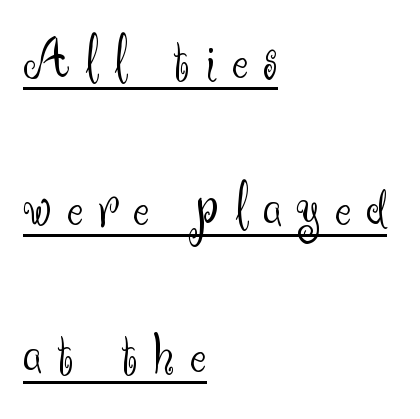
{"serif": "no", "italic": "no", "bold": "no", "weight": "light", "width": "normal", "stroke_contrast": "medium", "x_height": "small", "monospaced": "no", "underline": "yes", "align": "left", "line_spacing": "loose", "line_spacing_ratio": 2.37, "letter_spacing": "wide", "letter_spacing_em": 0.25, "glyph_px": 62}
